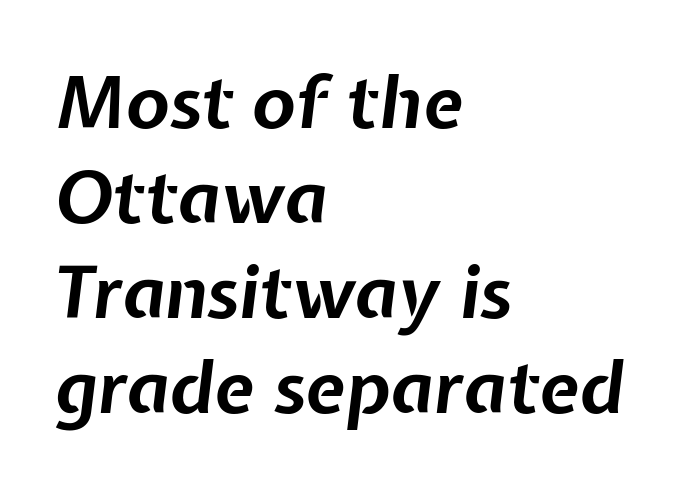
{"italic": "yes", "lean": "right", "slant_degrees": 7, "bold": "yes", "weight": "bold", "width": "normal", "stroke_contrast": "low", "x_height": "medium", "monospaced": "no", "underline": "no", "align": "left", "line_spacing": "normal", "line_spacing_ratio": 1.32, "letter_spacing": "normal", "letter_spacing_em": 0.0, "glyph_px": 72}
